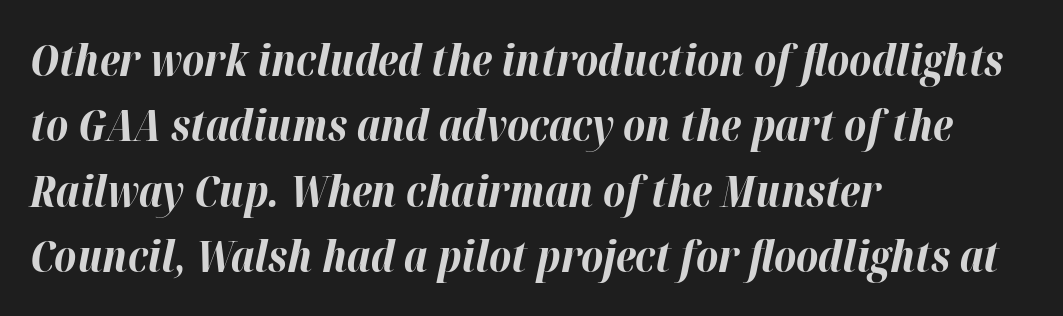
{"italic": "yes", "lean": "right", "slant_degrees": 12, "bold": "yes", "weight": "bold", "width": "normal", "stroke_contrast": "high", "x_height": "medium", "monospaced": "no", "underline": "no", "align": "left", "line_spacing": "normal", "line_spacing_ratio": 1.52, "letter_spacing": "normal", "letter_spacing_em": 0.0, "glyph_px": 43}
